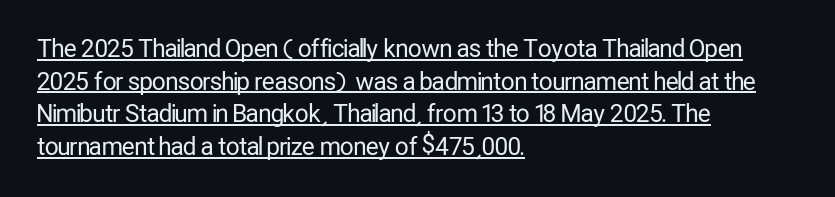
Q: Is the text bold? A: No.
Q: Is the text italic (slanted)? A: No, it is upright.
Q: Is the text underlined? A: Yes.
Q: How is the paragraph aligned? A: Left-aligned.
Q: Is the spacing between letters normal or unusually wide? A: Normal.
Q: Is the spacing between lines tight, normal or loose? A: Normal.
